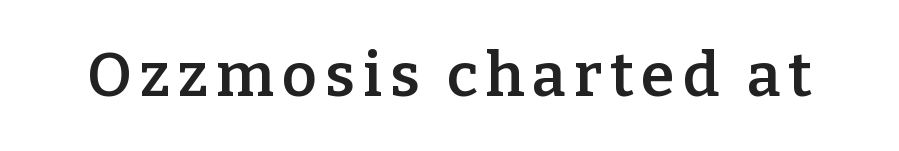
{"serif": "yes", "italic": "no", "bold": "semi", "weight": "semibold", "width": "normal", "stroke_contrast": "low", "x_height": "medium", "monospaced": "no", "underline": "no", "glyph_px": 61}
